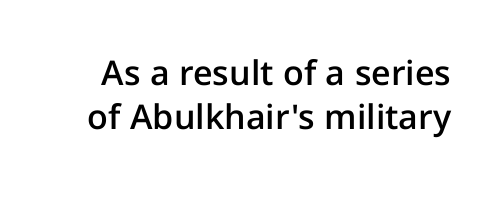
{"serif": "no", "italic": "no", "bold": "semi", "weight": "semibold", "width": "normal", "stroke_contrast": "low", "x_height": "medium", "monospaced": "no", "underline": "no", "line_spacing": "normal", "line_spacing_ratio": 1.3, "letter_spacing": "normal", "letter_spacing_em": 0.0, "glyph_px": 34}
